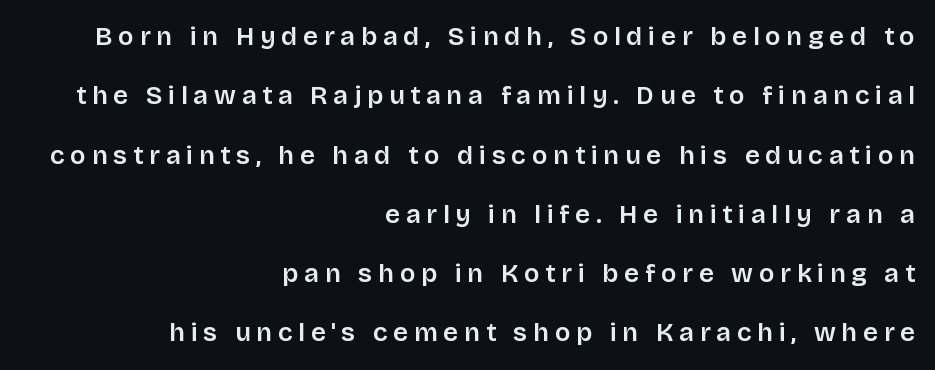
The baseline area is clear. Characters remain perfectly vertical along every line. Leading: increased. All the whitespace from short lines collects on the left.
